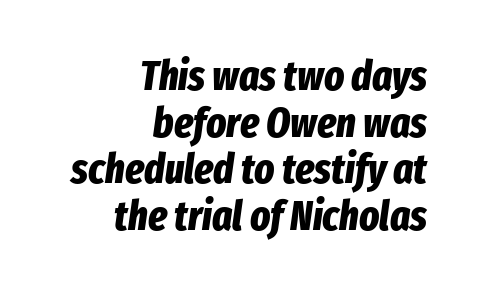
{"italic": "yes", "lean": "right", "slant_degrees": 8, "bold": "yes", "weight": "bold", "width": "condensed", "stroke_contrast": "low", "x_height": "medium", "monospaced": "no", "underline": "no", "align": "right", "line_spacing": "tight", "line_spacing_ratio": 1.11, "letter_spacing": "normal", "letter_spacing_em": 0.0, "glyph_px": 42}
